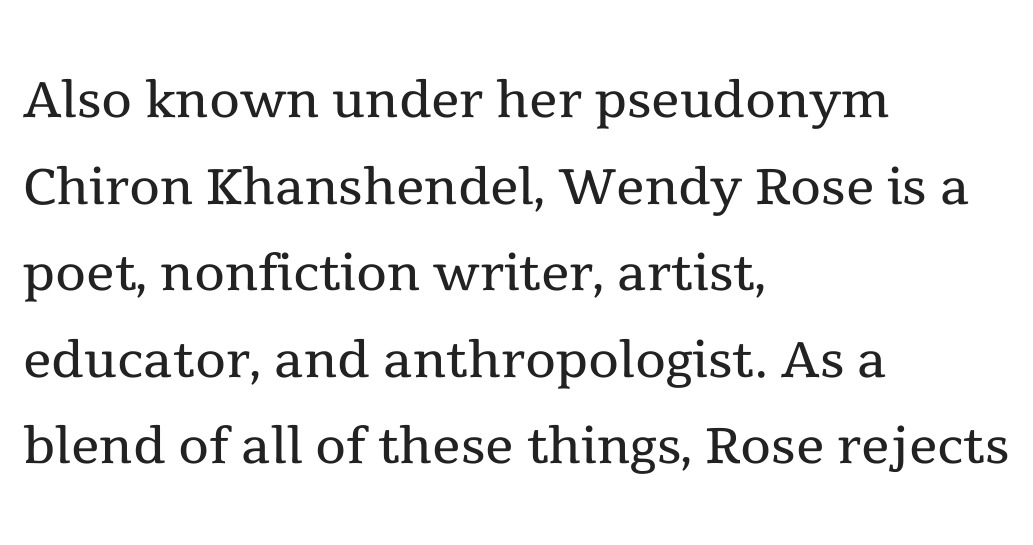
{"serif": "yes", "italic": "no", "bold": "no", "weight": "regular", "width": "normal", "x_height": "medium", "monospaced": "no", "underline": "no", "align": "left", "line_spacing_ratio": 1.22, "letter_spacing": "normal", "letter_spacing_em": 0.0, "glyph_px": 71}
